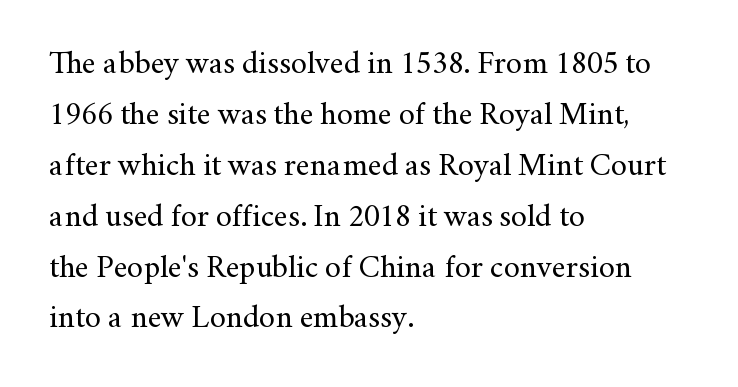
Q: Is the text bold? A: No.
Q: Is the text italic (slanted)? A: No, it is upright.
Q: Is the typeface a serif or a sans-serif typeface? A: Serif.
Q: Is the text underlined? A: No.
Q: How is the paragraph aligned? A: Left-aligned.
Q: Is the spacing between letters normal or unusually wide? A: Normal.
Q: Is the spacing between lines tight, normal or loose? A: Normal.
Q: Width (condensed, normal, or wide)? A: Normal.
Q: Stroke contrast? A: Medium.
Q: x-height? A: Small.
Q: Monospaced? A: No.
